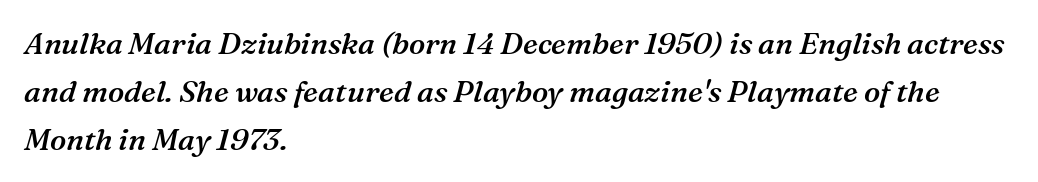
Q: Is the text bold? A: Semi-bold.
Q: Is the text italic (slanted)? A: Yes, it leans right by about 16 degrees.
Q: Is the typeface a serif or a sans-serif typeface? A: Serif.
Q: Is the text underlined? A: No.
Q: How is the paragraph aligned? A: Left-aligned.
Q: Is the spacing between letters normal or unusually wide? A: Normal.
Q: Is the spacing between lines tight, normal or loose? A: Normal.
Q: Width (condensed, normal, or wide)? A: Normal.
Q: Stroke contrast? A: Medium.
Q: x-height? A: Medium.
Q: Monospaced? A: No.
